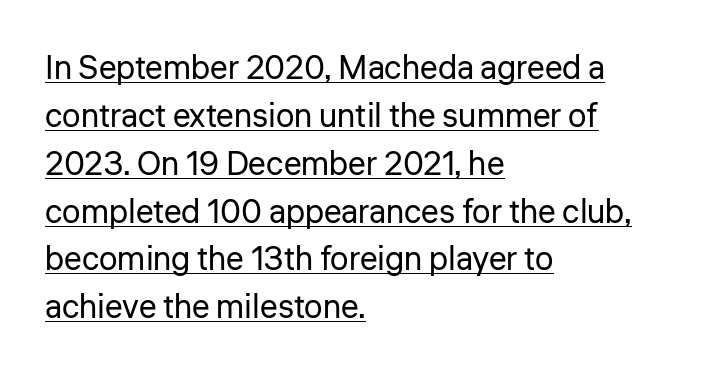
Every character sits straight up, as roman type does. Here the glyphs are tracked normally, forming tight word shapes. Underlining? Definitely there. Character widths vary here, with narrow letters taking less room than wide ones.
